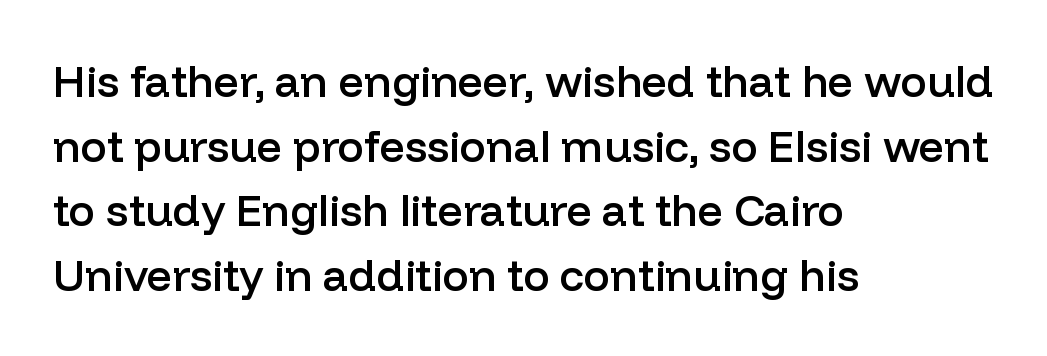
Q: Is the text bold? A: Semi-bold.
Q: Is the text italic (slanted)? A: No, it is upright.
Q: Is the typeface a serif or a sans-serif typeface? A: Sans-serif.
Q: Is the text underlined? A: No.
Q: How is the paragraph aligned? A: Left-aligned.
Q: Is the spacing between letters normal or unusually wide? A: Normal.
Q: Is the spacing between lines tight, normal or loose? A: Normal.
Q: Width (condensed, normal, or wide)? A: Normal.
Q: Stroke contrast? A: Low.
Q: x-height? A: Medium.
Q: Monospaced? A: No.
